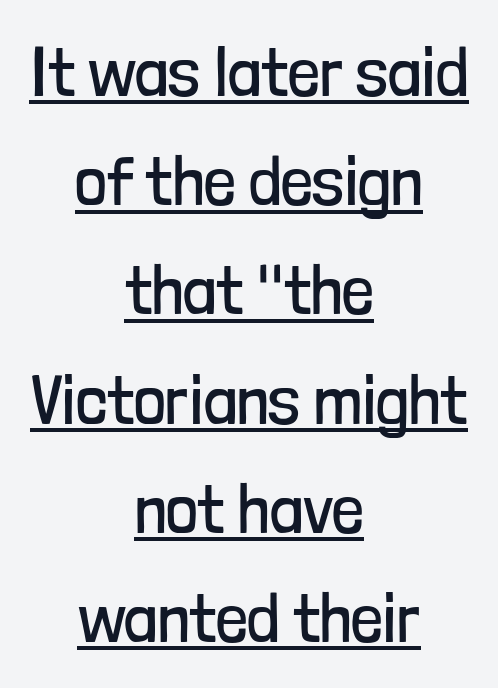
Q: Is the text bold? A: No.
Q: Is the text italic (slanted)? A: No, it is upright.
Q: Is the typeface a serif or a sans-serif typeface? A: Sans-serif.
Q: Is the text underlined? A: Yes.
Q: How is the paragraph aligned? A: Centered.
Q: Is the spacing between letters normal or unusually wide? A: Normal.
Q: Is the spacing between lines tight, normal or loose? A: Normal.
Q: Width (condensed, normal, or wide)? A: Condensed.
Q: Stroke contrast? A: Low.
Q: x-height? A: Medium.
Q: Monospaced? A: No.
